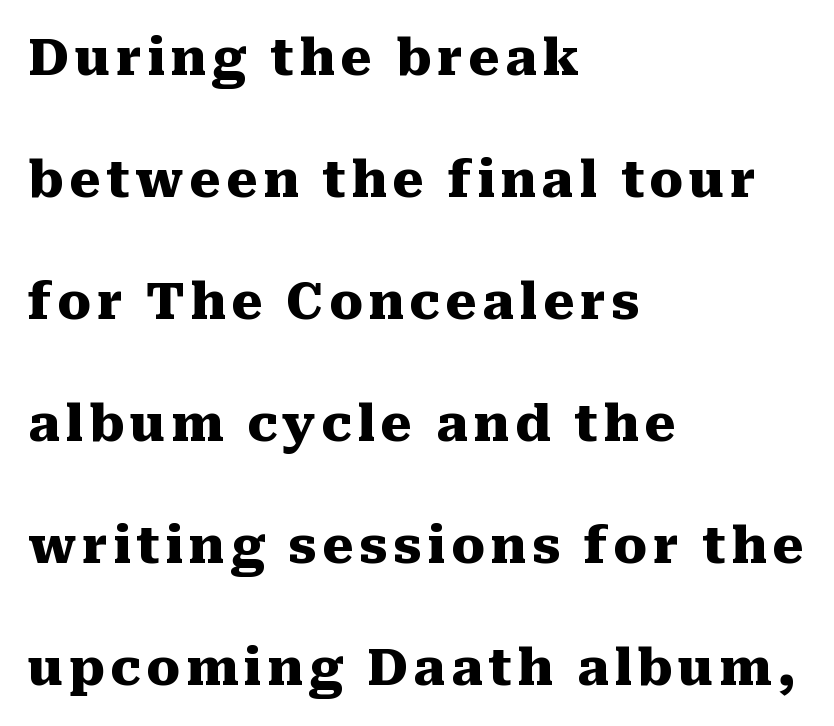
{"serif": "yes", "italic": "no", "bold": "yes", "weight": "heavy", "width": "normal", "stroke_contrast": "medium", "x_height": "medium", "monospaced": "no", "underline": "no", "align": "left", "line_spacing": "loose", "line_spacing_ratio": 2.44, "glyph_px": 50}
